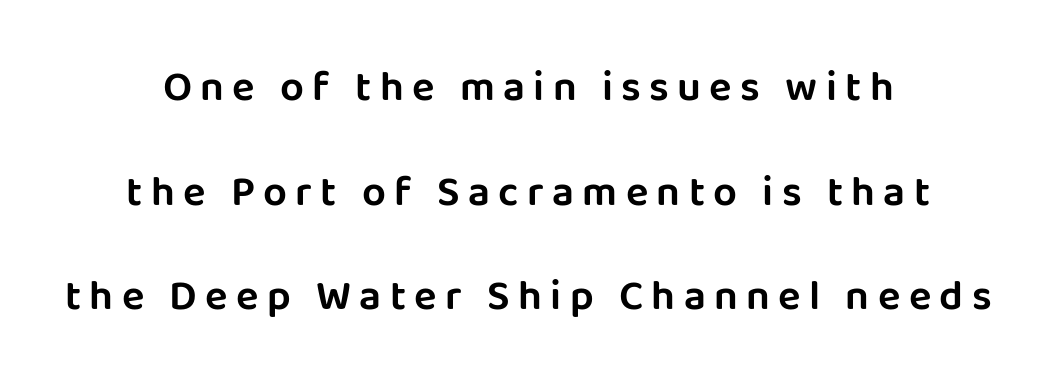
{"serif": "no", "italic": "no", "width": "normal", "stroke_contrast": "low", "x_height": "large", "monospaced": "no", "underline": "no", "align": "center", "line_spacing": "loose", "line_spacing_ratio": 2.49, "letter_spacing": "wide", "letter_spacing_em": 0.2, "glyph_px": 42}
